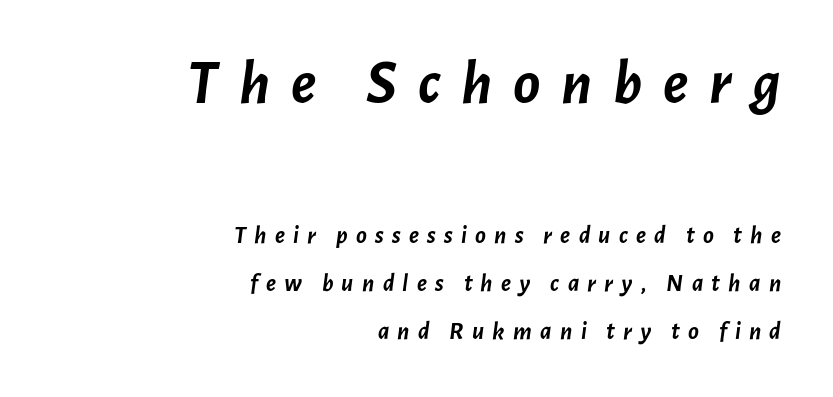
The image shows 63 px semibold type, italic (leaning right); set right-aligned, loose line spacing (1.92x), unusually wide letter spacing (+0.33 em), not underlined; the first (top) block is 2.52x larger; low stroke contrast and a medium x-height.
